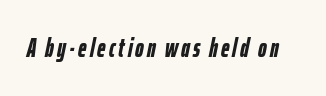
Q: Is the text bold? A: Yes.
Q: Is the text italic (slanted)? A: Yes, it leans right by about 12 degrees.
Q: Is the text underlined? A: No.
